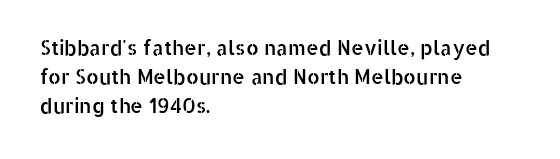
Q: Is the text italic (slanted)? A: No, it is upright.
Q: Is the text underlined? A: No.
Q: How is the paragraph aligned? A: Left-aligned.
Q: Is the spacing between letters normal or unusually wide? A: Normal.
Q: Is the spacing between lines tight, normal or loose? A: Normal.
